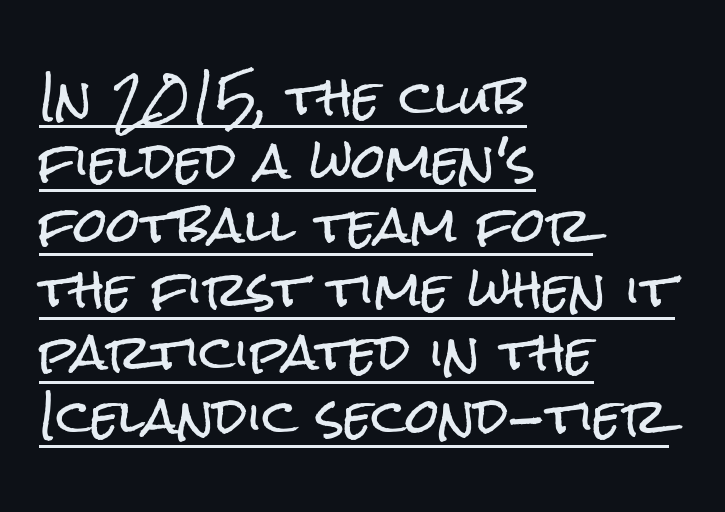
The image shows 48 px condensed sans-serif type, upright; set left-aligned, normal line spacing (1.33x), normal letter spacing, underlined; low stroke contrast and a medium x-height.
